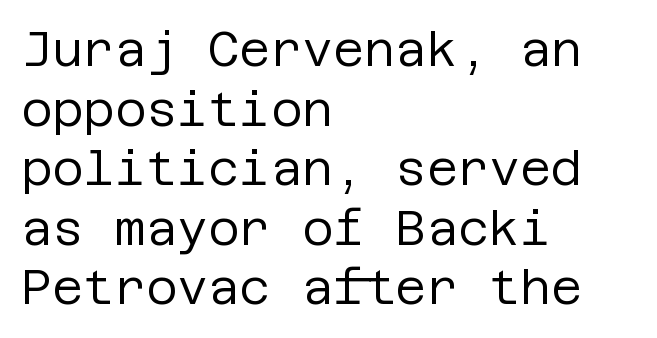
Q: Is the text bold? A: No.
Q: Is the text italic (slanted)? A: No, it is upright.
Q: Is the typeface a serif or a sans-serif typeface? A: Sans-serif.
Q: Is the text underlined? A: No.
Q: How is the paragraph aligned? A: Left-aligned.
Q: Is the spacing between letters normal or unusually wide? A: Normal.
Q: Width (condensed, normal, or wide)? A: Normal.
Q: Stroke contrast? A: Low.
Q: x-height? A: Large.
